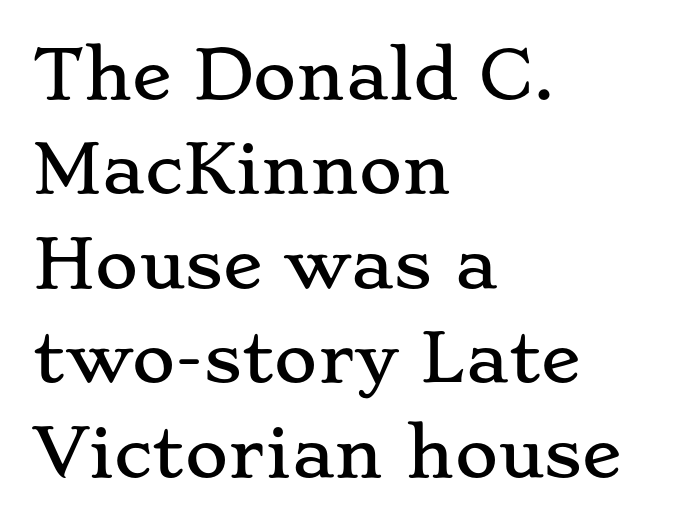
{"serif": "yes", "italic": "no", "width": "wide", "stroke_contrast": "low", "x_height": "small", "monospaced": "no", "underline": "no", "align": "left", "line_spacing": "normal", "line_spacing_ratio": 1.43, "letter_spacing": "normal", "letter_spacing_em": 0.0, "glyph_px": 66}
